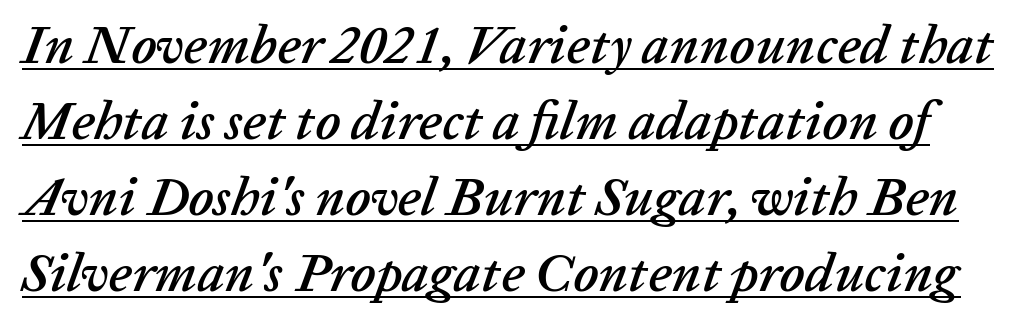
The image shows 54 px text type, italic (leaning right); set normal line spacing (1.41x), normal letter spacing, underlined; low stroke contrast and a medium x-height.
